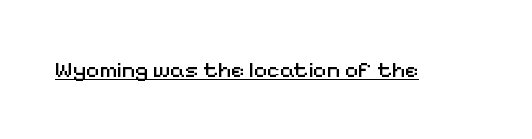
{"italic": "no", "bold": "no", "underline": "yes", "letter_spacing": "normal", "letter_spacing_em": 0.0, "glyph_px": 23}
